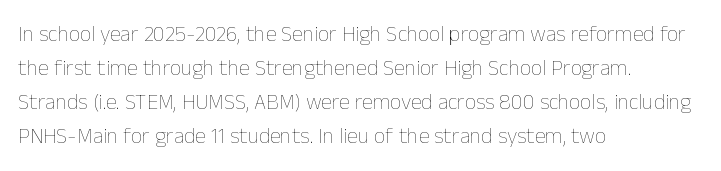
Q: Is the text bold? A: No.
Q: Is the text italic (slanted)? A: No, it is upright.
Q: Is the text underlined? A: No.
Q: How is the paragraph aligned? A: Left-aligned.
Q: Is the spacing between letters normal or unusually wide? A: Normal.
Q: Is the spacing between lines tight, normal or loose? A: Normal.
